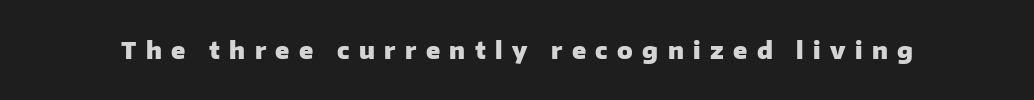
These lines have a slow, spaced-out rhythm from letter to letter. The glyphs are unaccompanied by any horizontal stroke below them. Plenty of ink on the page — the face is bold. It's the straight-up-and-down kind of type.
